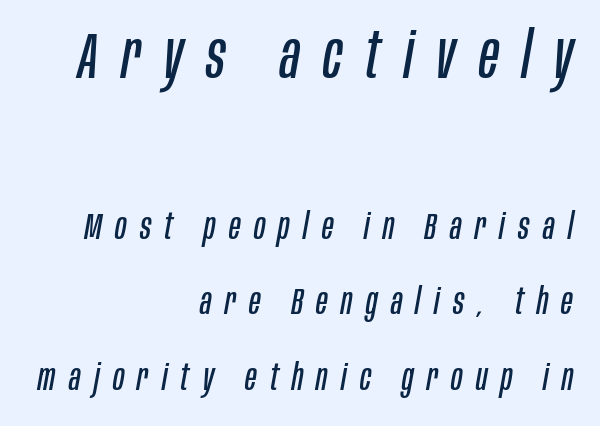
{"italic": "yes", "lean": "right", "slant_degrees": 10, "bold": "no", "weight": "regular", "width": "condensed", "stroke_contrast": "low", "x_height": "large", "monospaced": "no", "underline": "no", "align": "right", "line_spacing": "loose", "line_spacing_ratio": 2.04, "letter_spacing": "wide", "letter_spacing_em": 0.36, "larger_block": "first", "size_ratio": 1.73, "glyph_px": 64}
